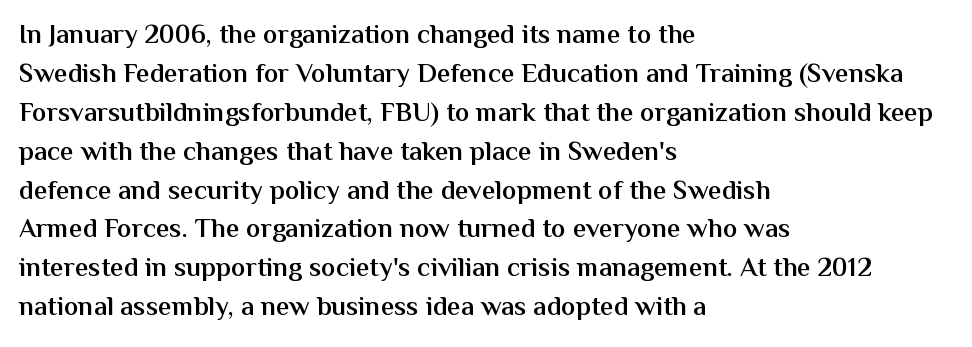
The image shows 27 px text type, upright; set left-aligned, normal line spacing (1.44x), normal letter spacing, not underlined.
